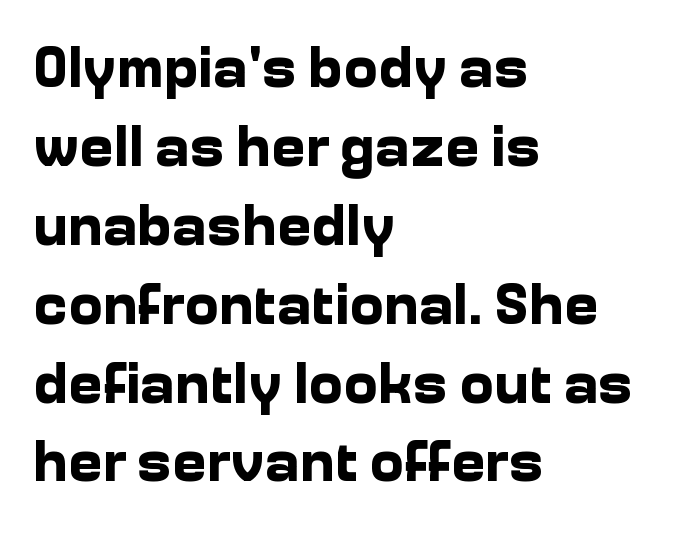
{"serif": "no", "italic": "no", "bold": "yes", "weight": "bold", "width": "normal", "stroke_contrast": "low", "x_height": "medium", "monospaced": "no", "underline": "no", "align": "left", "line_spacing": "normal", "line_spacing_ratio": 1.36, "letter_spacing": "normal", "letter_spacing_em": 0.0, "glyph_px": 58}
